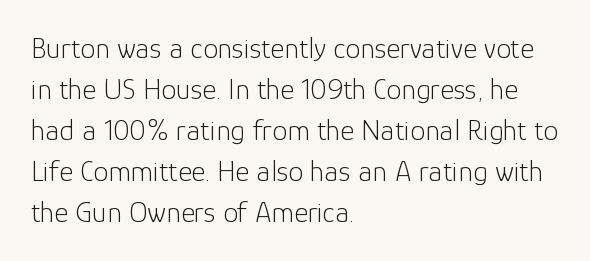
{"serif": "no", "italic": "no", "bold": "no", "weight": "light", "width": "normal", "stroke_contrast": "low", "x_height": "medium", "monospaced": "no", "underline": "no", "align": "left", "line_spacing": "normal", "line_spacing_ratio": 1.37, "letter_spacing": "normal", "letter_spacing_em": 0.0, "glyph_px": 30}
